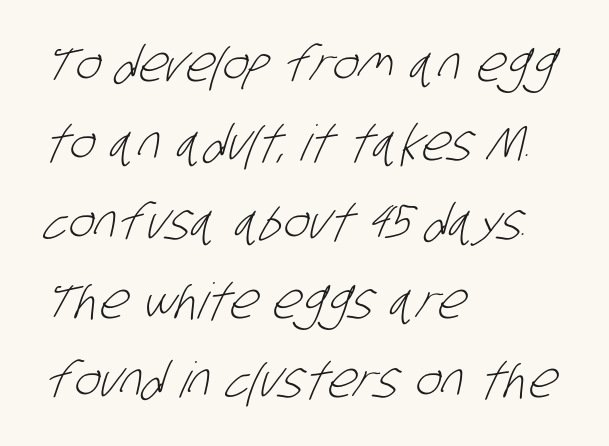
Examine the stroke ends and you'll find no serifs. Each row of text sits above clean, open space. Letters have the restrained weight of plain body copy at most. The text block is weighted toward the left margin, trailing off unevenly rightward. There is no visible air inserted between adjacent glyphs.
